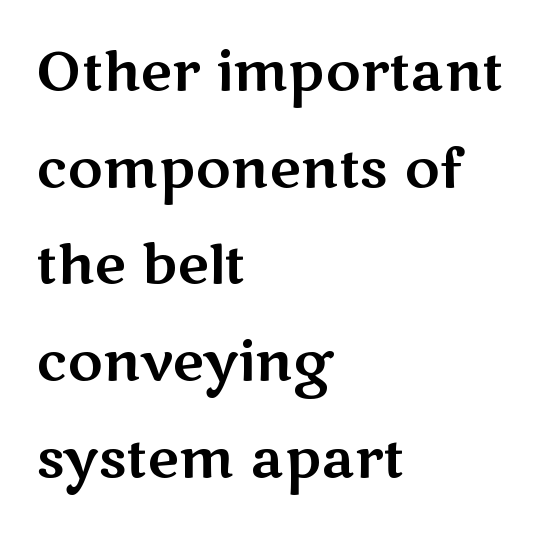
{"serif": "no", "italic": "no", "width": "wide", "stroke_contrast": "medium", "x_height": "medium", "monospaced": "no", "underline": "no", "align": "left", "line_spacing_ratio": 1.79, "letter_spacing": "normal", "letter_spacing_em": 0.0, "glyph_px": 54}
